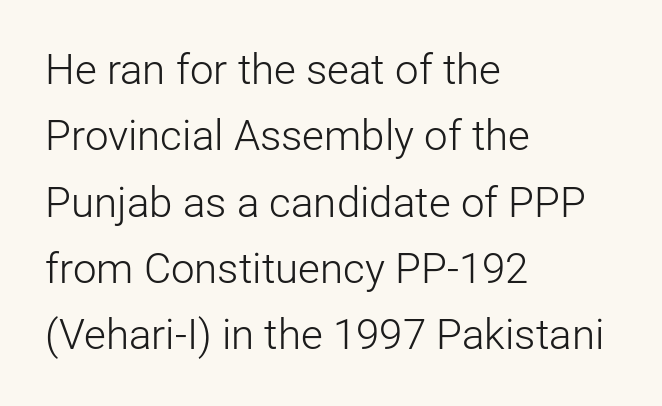
Q: Is the text bold? A: No.
Q: Is the text italic (slanted)? A: No, it is upright.
Q: Is the typeface a serif or a sans-serif typeface? A: Sans-serif.
Q: Is the text underlined? A: No.
Q: How is the paragraph aligned? A: Left-aligned.
Q: Is the spacing between letters normal or unusually wide? A: Normal.
Q: Is the spacing between lines tight, normal or loose? A: Normal.
Q: Width (condensed, normal, or wide)? A: Normal.
Q: Stroke contrast? A: Low.
Q: x-height? A: Medium.
Q: Monospaced? A: No.
